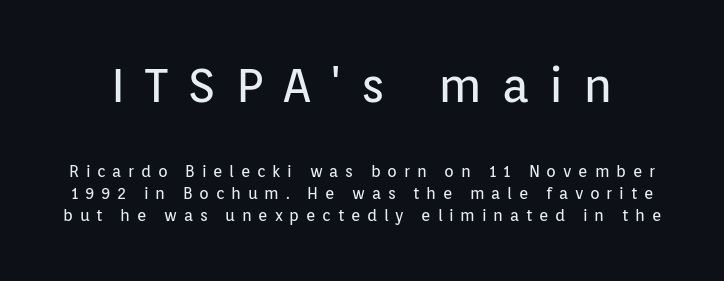
Proportional: the letters do not fall into vertical columns. The face looks like a standard text weight, possibly lighter. The tracking reads as deliberately expanded to a designer's eye. It's the straight-up-and-down kind of type. Vertical spacing — default. Nobody drew a line under any word here.
